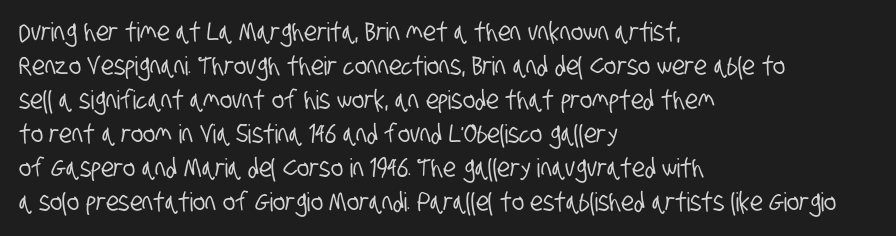
How would I describe the line gaps? Plain and ordinary. These lines are set flush left with a ragged right edge. The space beneath each line is pristine and unruled. Spacing between characters is what you'd get straight out of the box.
